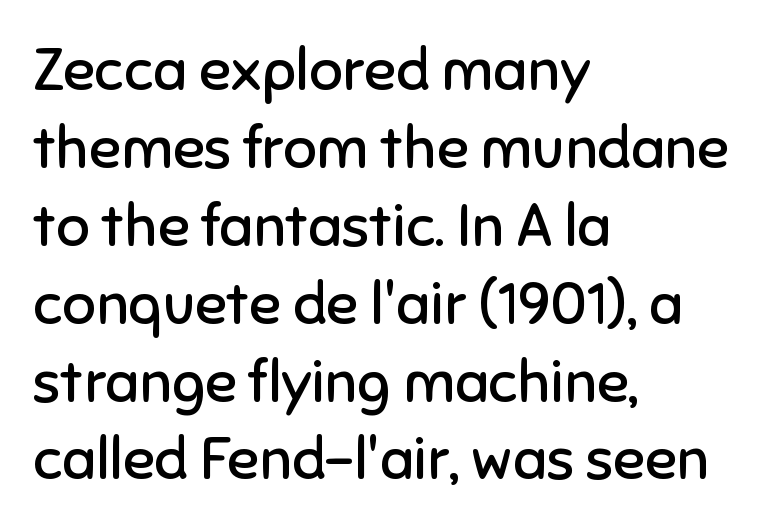
In CSS terms this would be text-align: left. A quiet, ordinary-to-light weight characterises the typeface. Think of a printed novel: that variable character pitch is what you see here. Look at the tracking — it's just the regular setting, nothing added.
